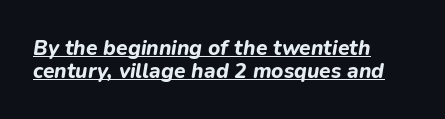
The image shows 21 px bold type, italic (leaning right); set left-aligned, tight line spacing (1.09x), normal letter spacing, underlined.
